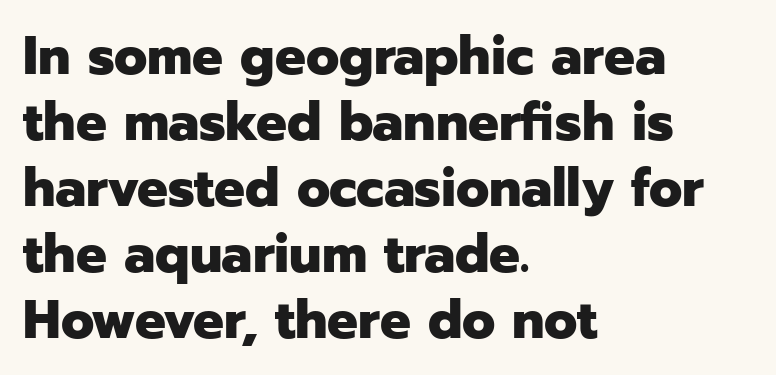
The image shows 54 px heavy sans-serif type, upright; set left-aligned, line spacing 1.22x, normal letter spacing, not underlined; low stroke contrast and a medium x-height.
